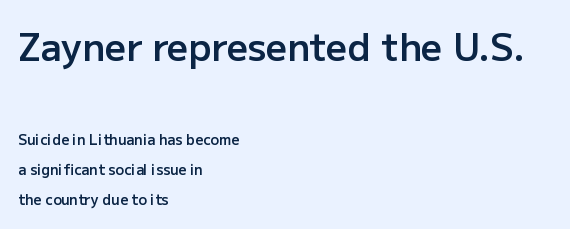
{"serif": "no", "italic": "no", "bold": "semi", "weight": "semibold", "width": "normal", "stroke_contrast": "low", "x_height": "medium", "monospaced": "no", "underline": "no", "align": "left", "line_spacing": "loose", "line_spacing_ratio": 2.16, "letter_spacing": "normal", "letter_spacing_em": 0.0, "larger_block": "first", "size_ratio": 2.64, "glyph_px": 37}
